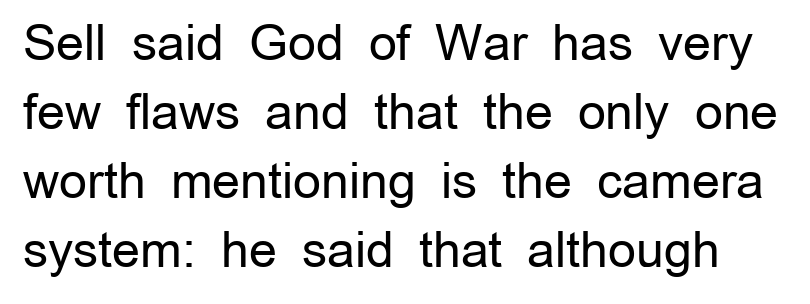
Q: Is the text bold? A: No.
Q: Is the text italic (slanted)? A: No, it is upright.
Q: Is the typeface a serif or a sans-serif typeface? A: Sans-serif.
Q: Is the text underlined? A: No.
Q: Is the spacing between letters normal or unusually wide? A: Normal.
Q: Is the spacing between lines tight, normal or loose? A: Normal.
Q: Width (condensed, normal, or wide)? A: Normal.
Q: Stroke contrast? A: Low.
Q: x-height? A: Medium.
Q: Monospaced? A: No.
